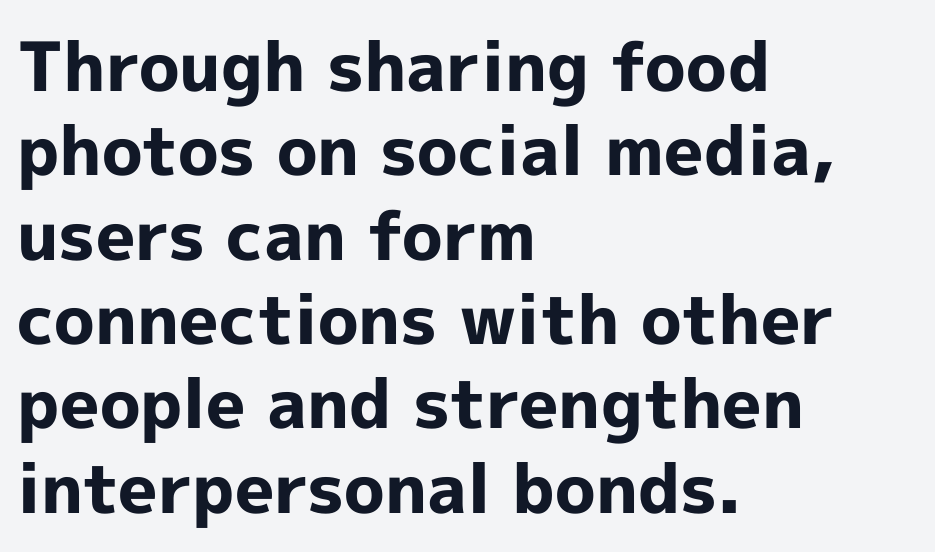
The face used here is a sans, in the tradition of grotesques and geometrics. The paragraph has a hard left edge and a soft right edge. Designer's note — italics off, roman on. The tracking reads as untouched default to a designer's eye. Think of a printed novel: that variable character pitch is what you see here. Pretty heavy lettering here — definitely bold.
